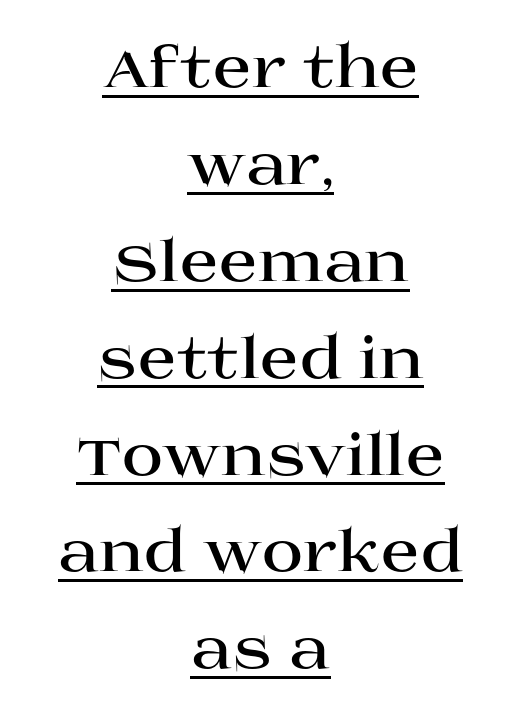
Ascenders rise straight up at ninety degrees. The lettering is marked with a stroke running underneath it. Between one letter and the next there's only the usual sliver of space. Examine the stroke ends and you'll spot serifs. These lines carry a lot of weight — the face is fully bold.
